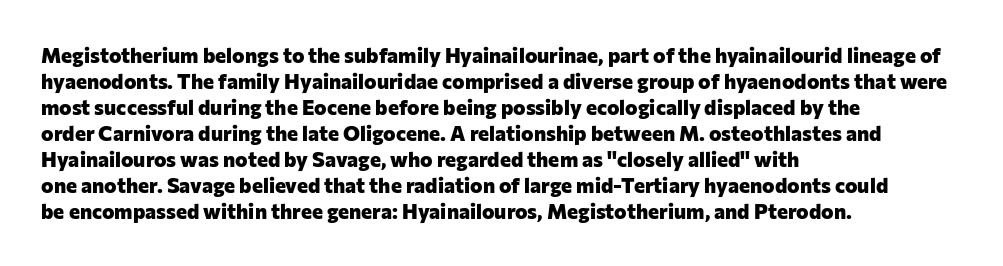
The image shows 21 px bold type, upright; set left-aligned, line spacing 1.24x, normal letter spacing, not underlined.
